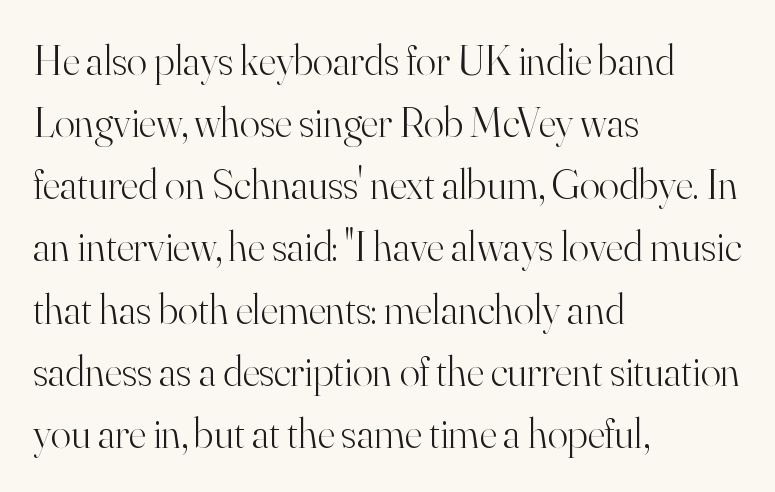
The image shows 42 px light serif type, upright; set left-aligned, normal line spacing (1.48x), normal letter spacing, not underlined; high stroke contrast and a small x-height.
